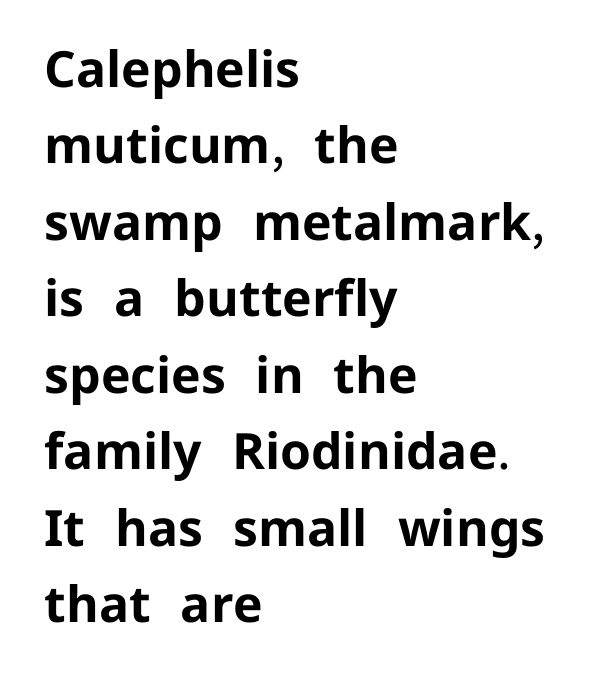
{"serif": "no", "italic": "no", "bold": "yes", "weight": "bold", "width": "normal", "stroke_contrast": "low", "x_height": "medium", "monospaced": "no", "underline": "no", "align": "left", "line_spacing": "normal", "line_spacing_ratio": 1.53, "letter_spacing": "normal", "letter_spacing_em": 0.0, "glyph_px": 50}
